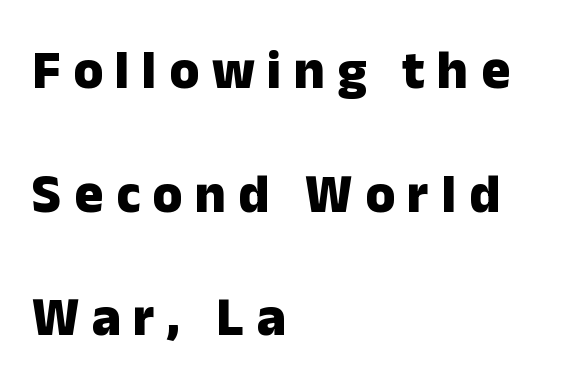
Q: Is the text bold? A: Yes.
Q: Is the text italic (slanted)? A: No, it is upright.
Q: Is the typeface a serif or a sans-serif typeface? A: Sans-serif.
Q: Is the text underlined? A: No.
Q: How is the paragraph aligned? A: Left-aligned.
Q: Is the spacing between letters normal or unusually wide? A: Unusually wide.
Q: Is the spacing between lines tight, normal or loose? A: Loose.
Q: Width (condensed, normal, or wide)? A: Normal.
Q: Stroke contrast? A: Low.
Q: x-height? A: Medium.
Q: Monospaced? A: No.
